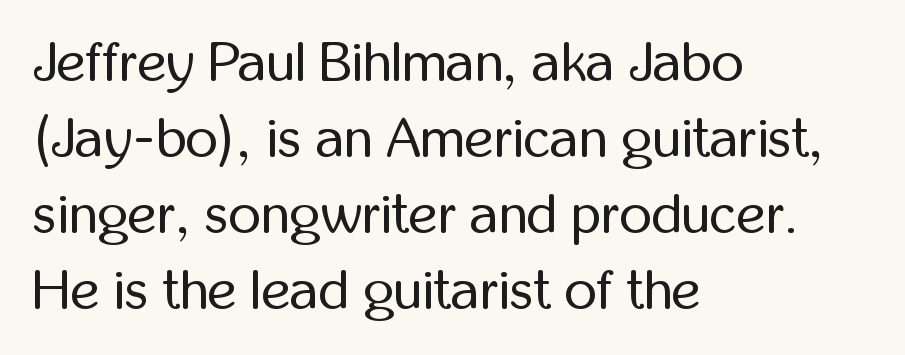
Q: Is the text bold? A: No.
Q: Is the text italic (slanted)? A: No, it is upright.
Q: Is the typeface a serif or a sans-serif typeface? A: Sans-serif.
Q: Is the text underlined? A: No.
Q: How is the paragraph aligned? A: Left-aligned.
Q: Is the spacing between letters normal or unusually wide? A: Normal.
Q: Is the spacing between lines tight, normal or loose? A: Normal.
Q: Width (condensed, normal, or wide)? A: Condensed.
Q: Stroke contrast? A: Low.
Q: x-height? A: Medium.
Q: Monospaced? A: No.
